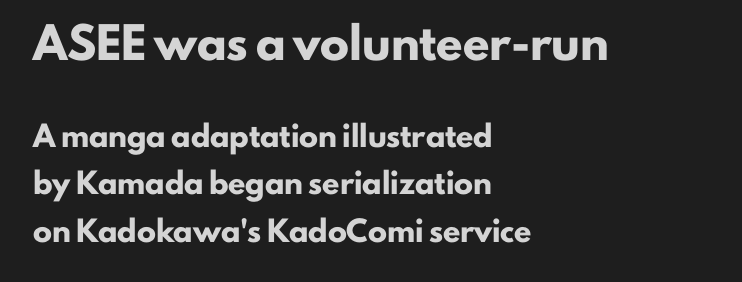
Whoever set this chose breathing room over compactness in the vertical rhythm. These words are printed bold, with thick strokes throughout. The rag falls on the right side of this text block. Every stem runs plumb, perpendicular to the baseline. The face used here is a sans, in the tradition of grotesques and geometrics.
